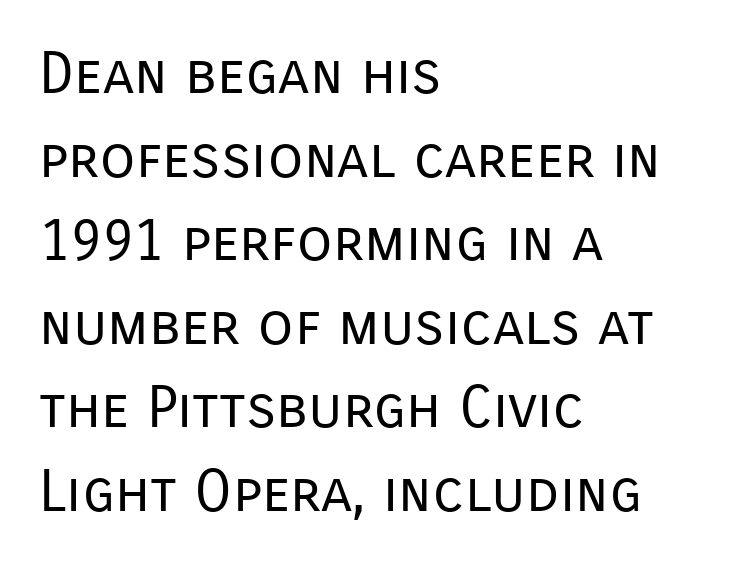
Evenly set lines give the paragraph a standard silhouette. A clean baseline with only descenders dipping below it. Character widths vary here, with narrow letters taking less room than wide ones. The font is comparable to plain body text, perhaps lighter. The rendering anchors every line to the left-hand side.
